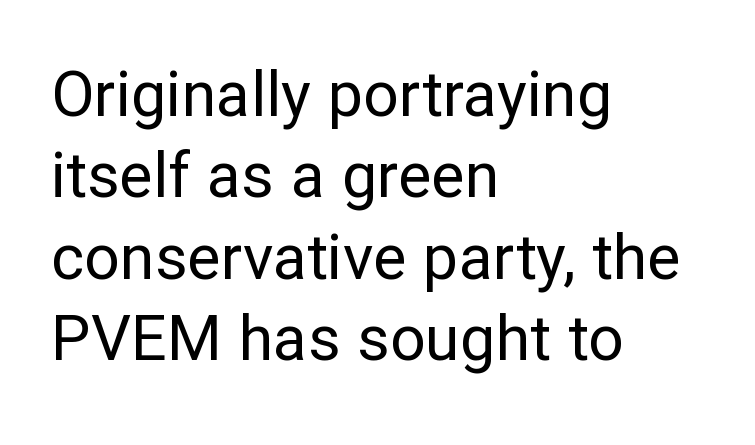
Nobody touched the tracking dial on this one. A typesetter would label this face a sans. The gap between lines stays unmarked. Here the designer chose a conventional face with non-uniform glyph widths.
